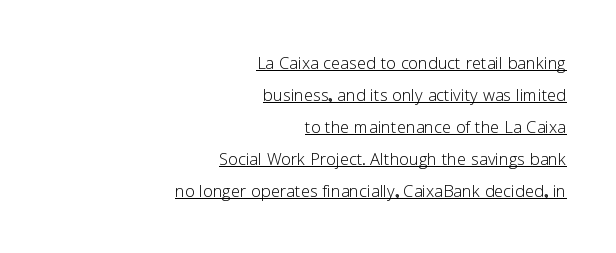
Q: Is the text bold? A: No.
Q: Is the text italic (slanted)? A: No, it is upright.
Q: Is the text underlined? A: Yes.
Q: How is the paragraph aligned? A: Right-aligned.
Q: Is the spacing between letters normal or unusually wide? A: Normal.
Q: Is the spacing between lines tight, normal or loose? A: Normal.
